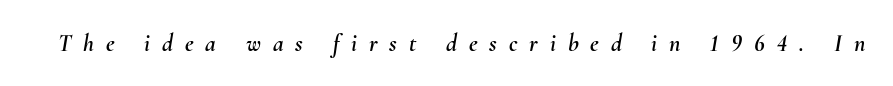
The image shows 24 px text type, italic (leaning right); set unusually wide letter spacing (+0.5 em), not underlined.
